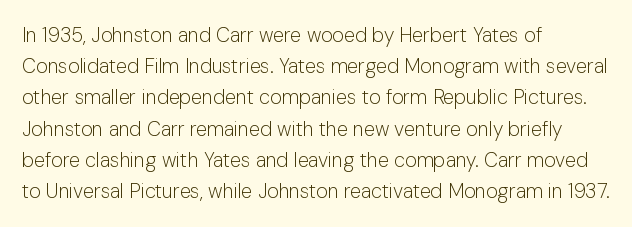
The image shows 20 px text type, upright; set left-aligned, normal line spacing (1.56x), normal letter spacing, not underlined.
